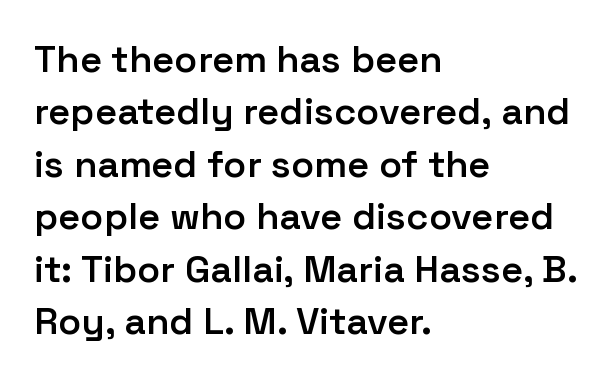
{"serif": "no", "italic": "no", "bold": "semi", "weight": "semibold", "width": "normal", "stroke_contrast": "low", "x_height": "medium", "monospaced": "no", "underline": "no", "align": "left", "line_spacing": "normal", "line_spacing_ratio": 1.38, "letter_spacing": "normal", "letter_spacing_em": 0.0, "glyph_px": 38}
